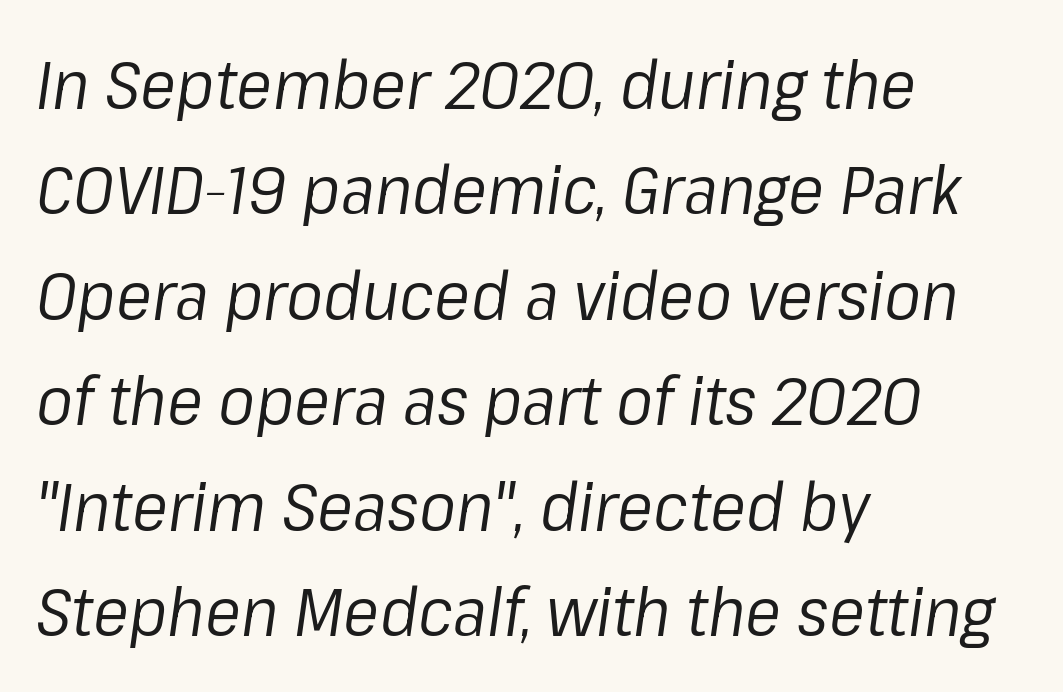
Q: Is the text bold? A: No.
Q: Is the text italic (slanted)? A: Yes, it leans right by about 8 degrees.
Q: Is the text underlined? A: No.
Q: How is the paragraph aligned? A: Left-aligned.
Q: Is the spacing between letters normal or unusually wide? A: Normal.
Q: Is the spacing between lines tight, normal or loose? A: Normal.
Q: Width (condensed, normal, or wide)? A: Normal.
Q: Stroke contrast? A: Low.
Q: x-height? A: Medium.
Q: Monospaced? A: No.
